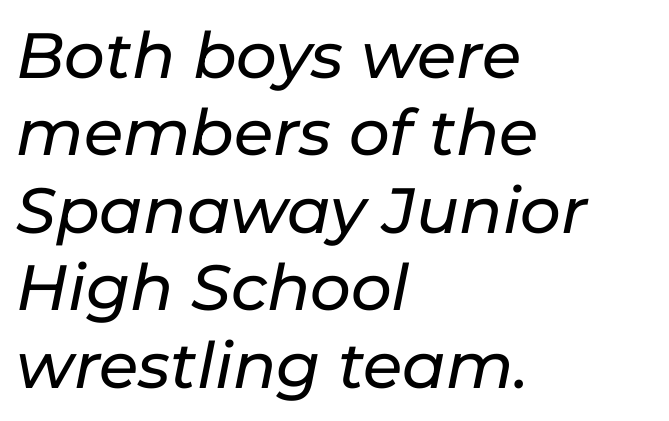
{"italic": "yes", "lean": "right", "slant_degrees": 11, "width": "normal", "stroke_contrast": "low", "x_height": "medium", "monospaced": "no", "underline": "no", "align": "left", "line_spacing_ratio": 1.21, "letter_spacing": "normal", "letter_spacing_em": 0.0, "glyph_px": 64}
